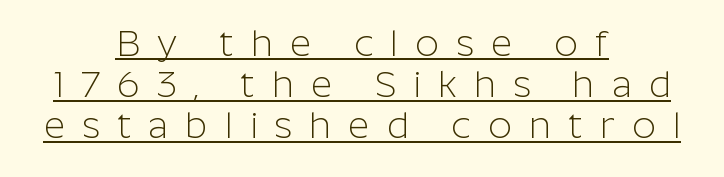
The image shows 37 px light sans-serif type, upright; set centered, tight line spacing (1.11x), unusually wide letter spacing (+0.46 em), underlined; low stroke contrast and a medium x-height.
